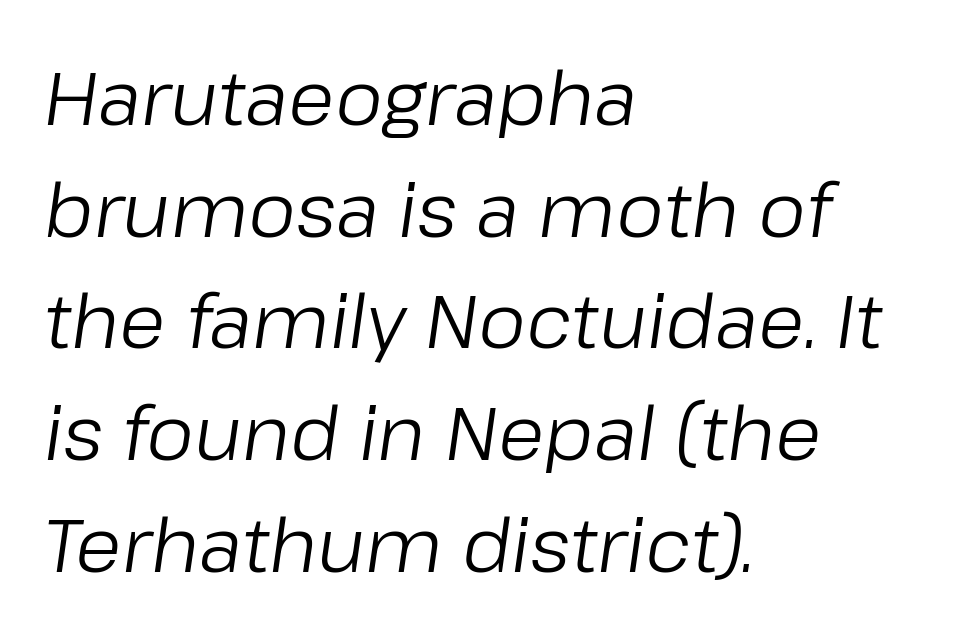
The face looks like a standard text weight, possibly lighter. This sample has the flowing, uneven cadence of proportional lettering. The designer left line spacing at the default. Beneath every word, the page is bare. The type is set solid horizontally, with unmodified tracking. The paragraph has a hard left edge and a soft right edge.
